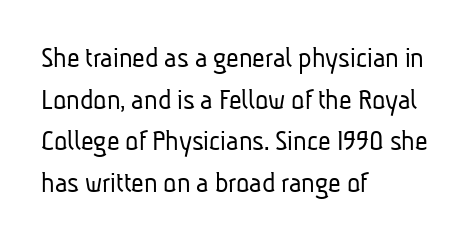
Check under the words: just untouched page. Letterform terminals end flat and unadorned throughout the passage. These lines stack with their left ends in a neat column. A normal amount of white space separates one row of letters from the next. The weight would be labelled regular, book, light, or lighter still.
